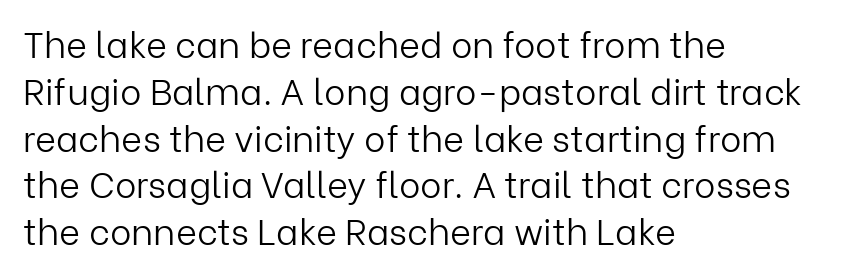
Q: Is the text bold? A: No.
Q: Is the text italic (slanted)? A: No, it is upright.
Q: Is the typeface a serif or a sans-serif typeface? A: Sans-serif.
Q: Is the text underlined? A: No.
Q: How is the paragraph aligned? A: Left-aligned.
Q: Is the spacing between letters normal or unusually wide? A: Normal.
Q: Is the spacing between lines tight, normal or loose? A: Normal.
Q: Width (condensed, normal, or wide)? A: Normal.
Q: Stroke contrast? A: Low.
Q: x-height? A: Medium.
Q: Monospaced? A: No.
